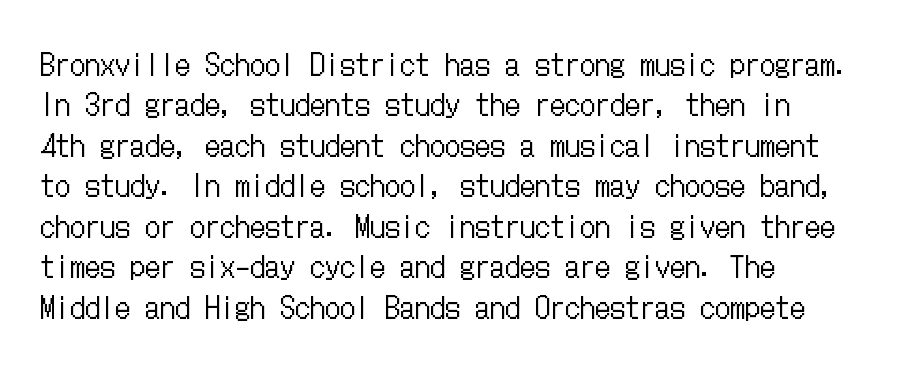
{"italic": "no", "bold": "no", "weight": "regular", "width": "condensed", "stroke_contrast": "low", "x_height": "medium", "underline": "no", "align": "left", "line_spacing": "normal", "line_spacing_ratio": 1.35, "letter_spacing": "normal", "letter_spacing_em": 0.0, "glyph_px": 30}
